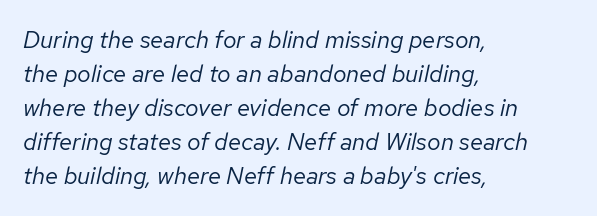
Q: Is the text bold? A: No.
Q: Is the text italic (slanted)? A: Yes, it leans right by about 12 degrees.
Q: Is the text underlined? A: No.
Q: How is the paragraph aligned? A: Left-aligned.
Q: Is the spacing between letters normal or unusually wide? A: Normal.
Q: Is the spacing between lines tight, normal or loose? A: Normal.
